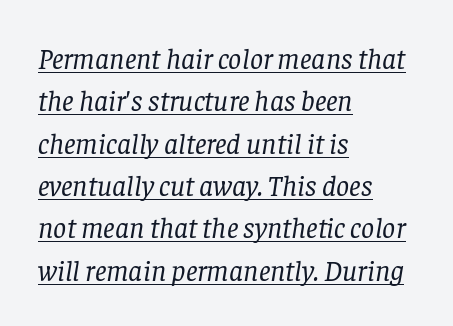
Q: Is the text bold? A: No.
Q: Is the text italic (slanted)? A: Yes, it leans right by about 8 degrees.
Q: Is the typeface a serif or a sans-serif typeface? A: Serif.
Q: Is the text underlined? A: Yes.
Q: How is the paragraph aligned? A: Left-aligned.
Q: Is the spacing between letters normal or unusually wide? A: Normal.
Q: Is the spacing between lines tight, normal or loose? A: Normal.
Q: Width (condensed, normal, or wide)? A: Normal.
Q: Stroke contrast? A: Low.
Q: x-height? A: Large.
Q: Monospaced? A: No.
